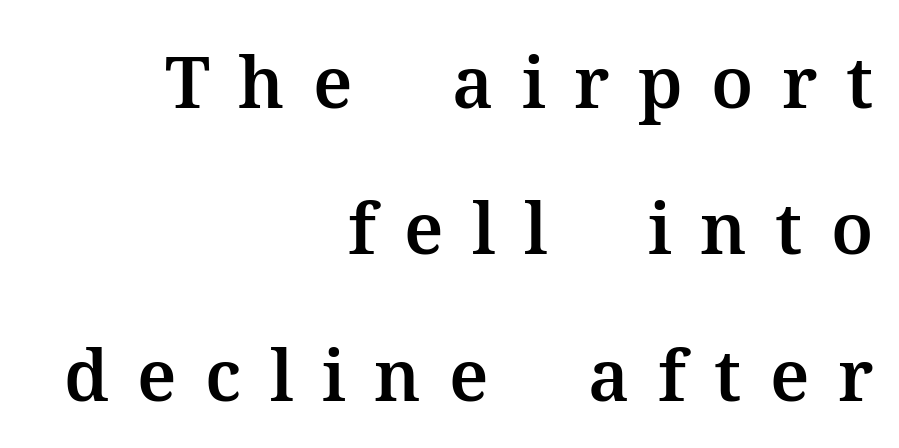
The image shows 71 px serif type, upright; set right-aligned, loose line spacing (2.06x), unusually wide letter spacing (+0.4 em), not underlined; medium stroke contrast and a medium x-height.
